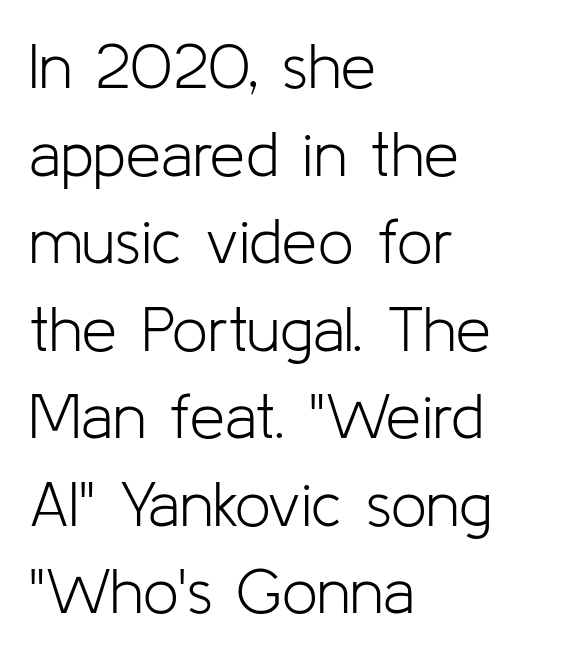
Stroke terminals: plain, sans-serif. Look at the tracking — it's just the regular setting, nothing added. The weight would be labelled regular, book, light, or lighter still. Ascenders rise straight up at ninety degrees. The passage shown is typed in a proportional face where columns would drift.
